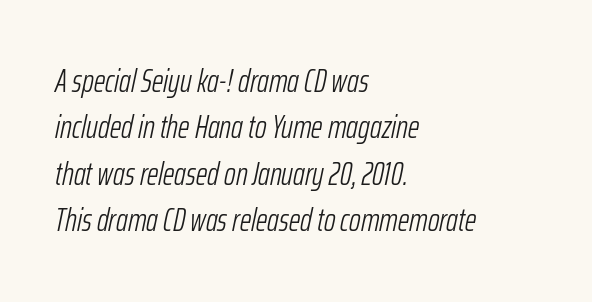
{"italic": "yes", "lean": "right", "slant_degrees": 12, "bold": "no", "weight": "light", "width": "condensed", "stroke_contrast": "low", "x_height": "medium", "monospaced": "no", "underline": "no", "align": "left", "line_spacing": "normal", "line_spacing_ratio": 1.45, "letter_spacing": "normal", "letter_spacing_em": 0.0, "glyph_px": 32}
